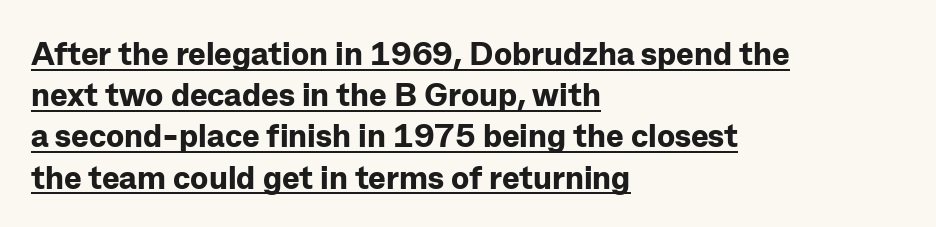
The block of text has a typical density, with ordinary space between rows. Do the characters align in a grid? No, the font is proportional. The letters sit at their default tracking, neither squeezed nor spread. A typesetter would mark this as roman, not italic. Look at the bottom of the vertical strokes: they stop flat, with no serifs.
